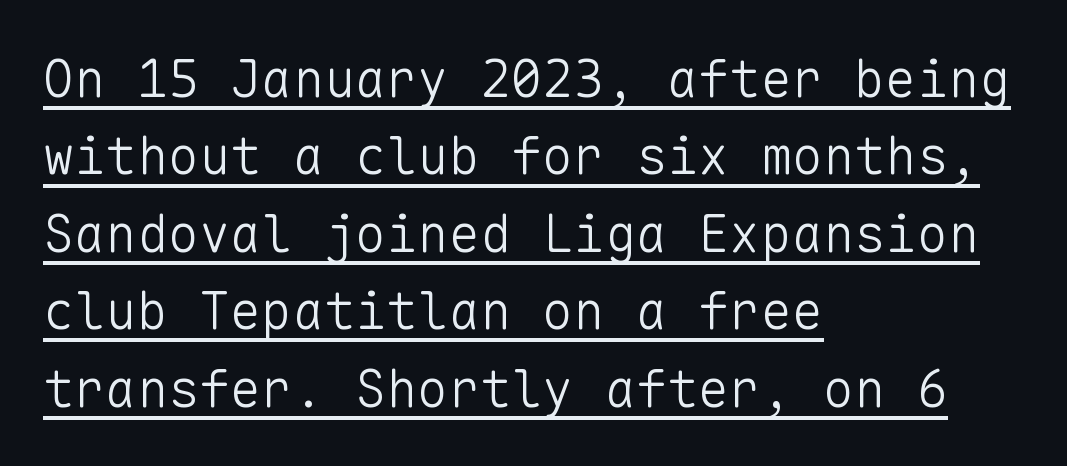
Has an underline been added? It has. Caption: standard tracking, unaltered. Does the copy run flush right? No — it runs flush left. Stroke thickness stays within the range of a standard reading face or lighter. Vertical spacing — default. These lines are rendered in a fixed-pitch font.
